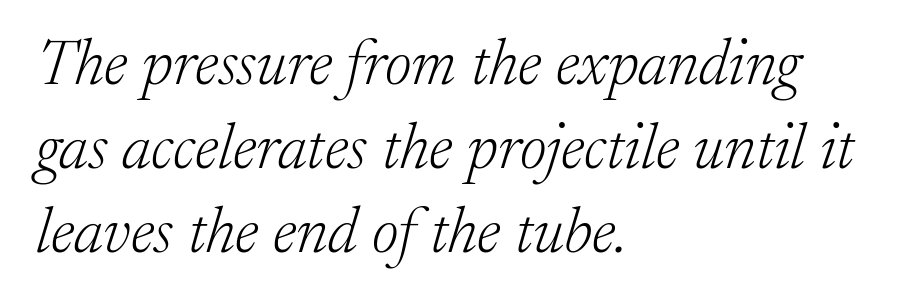
Q: Is the text bold? A: No.
Q: Is the text italic (slanted)? A: Yes, it leans right by about 17 degrees.
Q: Is the typeface a serif or a sans-serif typeface? A: Serif.
Q: Is the text underlined? A: No.
Q: How is the paragraph aligned? A: Left-aligned.
Q: Is the spacing between letters normal or unusually wide? A: Normal.
Q: Is the spacing between lines tight, normal or loose? A: Normal.
Q: Width (condensed, normal, or wide)? A: Normal.
Q: Stroke contrast? A: Low.
Q: x-height? A: Medium.
Q: Monospaced? A: No.
